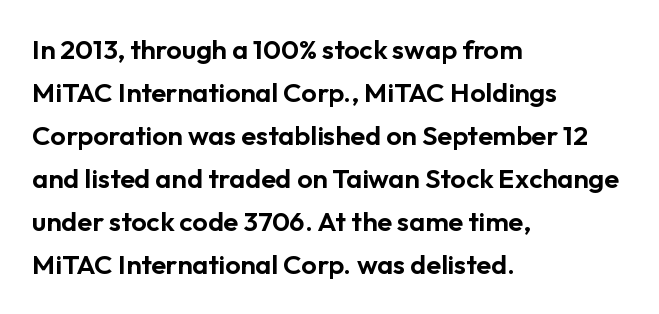
{"italic": "no", "underline": "no", "align": "left", "line_spacing": "normal", "line_spacing_ratio": 1.59, "letter_spacing": "normal", "letter_spacing_em": 0.0, "glyph_px": 27}
